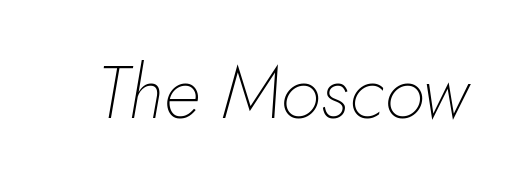
{"italic": "yes", "lean": "right", "slant_degrees": 10, "bold": "no", "weight": "thin", "width": "normal", "stroke_contrast": "low", "x_height": "small", "monospaced": "no", "underline": "no", "letter_spacing": "normal", "letter_spacing_em": 0.0, "glyph_px": 74}
